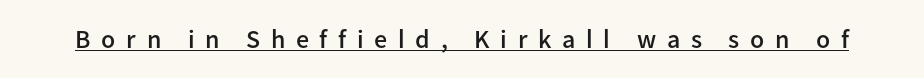
The image shows 26 px text type, upright; set unusually wide letter spacing (+0.41 em), underlined.
